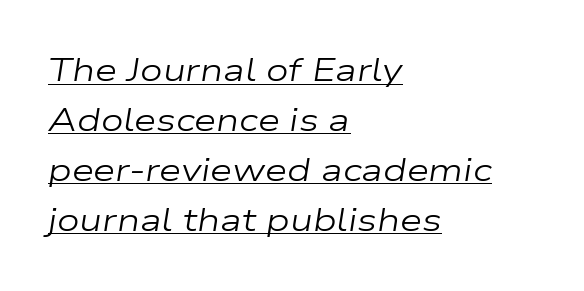
Q: Is the text bold? A: No.
Q: Is the text italic (slanted)? A: Yes, it leans right by about 9 degrees.
Q: Is the text underlined? A: Yes.
Q: How is the paragraph aligned? A: Left-aligned.
Q: Is the spacing between letters normal or unusually wide? A: Normal.
Q: Is the spacing between lines tight, normal or loose? A: Normal.
Q: Width (condensed, normal, or wide)? A: Wide.
Q: Stroke contrast? A: Low.
Q: x-height? A: Medium.
Q: Monospaced? A: No.
